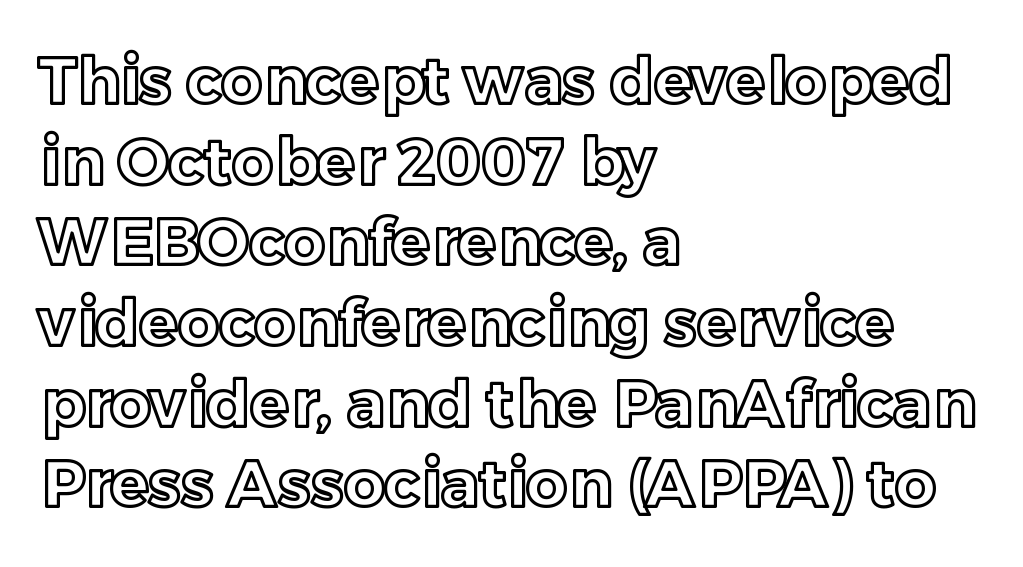
{"italic": "no", "width": "normal", "x_height": "medium", "monospaced": "no", "underline": "no", "align": "left", "line_spacing": "normal", "line_spacing_ratio": 1.26, "letter_spacing": "normal", "letter_spacing_em": 0.0, "glyph_px": 64}
